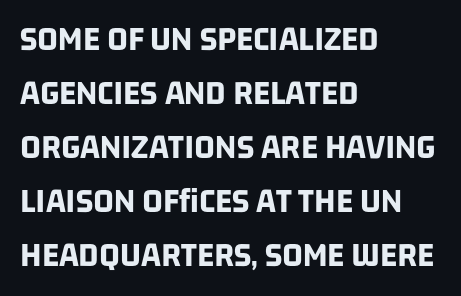
Q: Is the text bold? A: Yes.
Q: Is the typeface a serif or a sans-serif typeface? A: Sans-serif.
Q: Is the text underlined? A: No.
Q: How is the paragraph aligned? A: Left-aligned.
Q: Is the spacing between letters normal or unusually wide? A: Normal.
Q: Is the spacing between lines tight, normal or loose? A: Normal.
Q: Width (condensed, normal, or wide)? A: Condensed.
Q: Stroke contrast? A: Low.
Q: x-height? A: Large.
Q: Monospaced? A: No.
